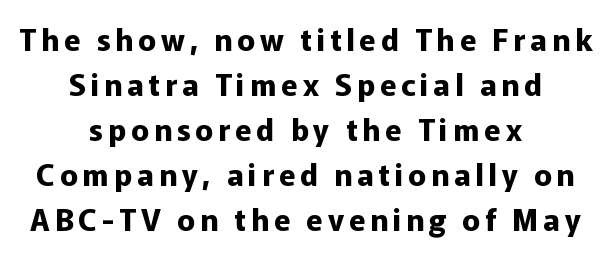
Q: Is the text bold? A: Yes.
Q: Is the text italic (slanted)? A: No, it is upright.
Q: Is the typeface a serif or a sans-serif typeface? A: Sans-serif.
Q: Is the text underlined? A: No.
Q: How is the paragraph aligned? A: Centered.
Q: Is the spacing between lines tight, normal or loose? A: Normal.
Q: Width (condensed, normal, or wide)? A: Normal.
Q: Stroke contrast? A: Low.
Q: x-height? A: Medium.
Q: Monospaced? A: No.
